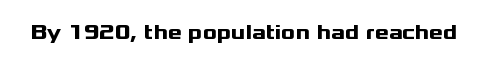
{"italic": "no", "bold": "yes", "underline": "no", "letter_spacing": "normal", "letter_spacing_em": 0.0, "glyph_px": 21}
